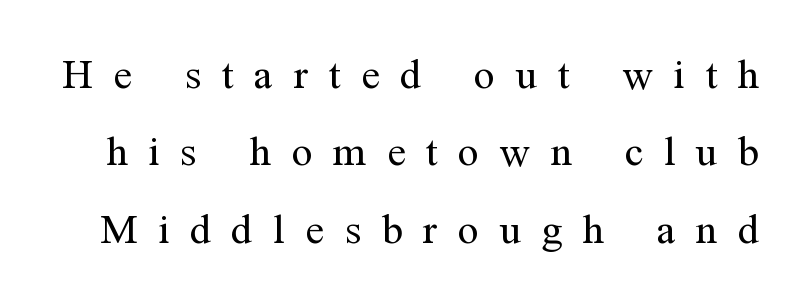
The image shows 42 px regular-weight serif type, upright; set line spacing 1.84x, unusually wide letter spacing (+0.49 em), not underlined; medium stroke contrast and a medium x-height.
